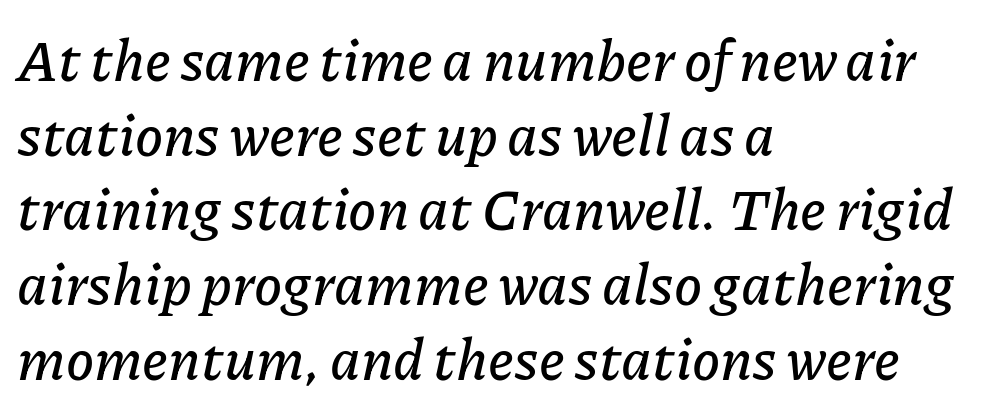
The image shows 57 px text type, italic (leaning right); set left-aligned, normal line spacing (1.31x), normal letter spacing, not underlined; low stroke contrast and a medium x-height.
